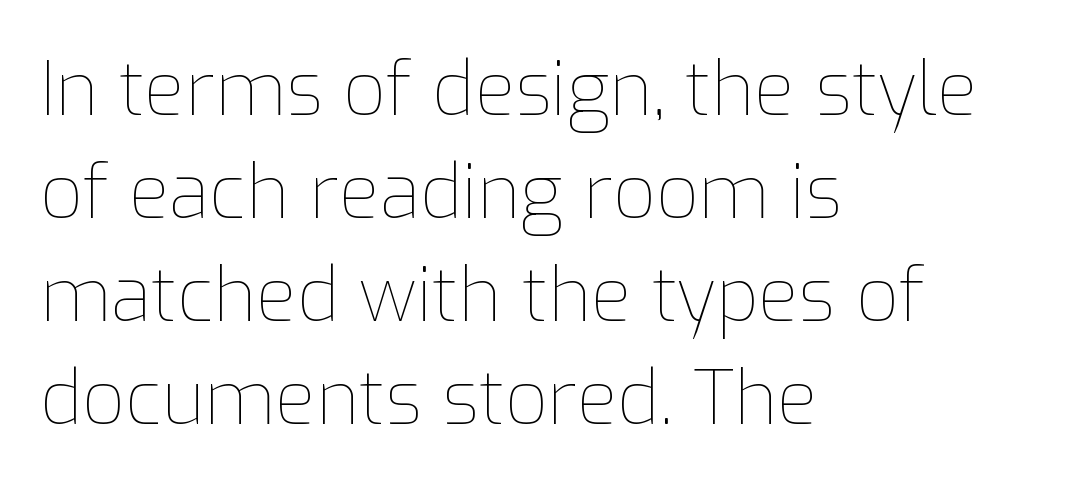
The image shows 74 px thin type, upright; set left-aligned, normal line spacing (1.39x), normal letter spacing, not underlined; low stroke contrast and a medium x-height.
